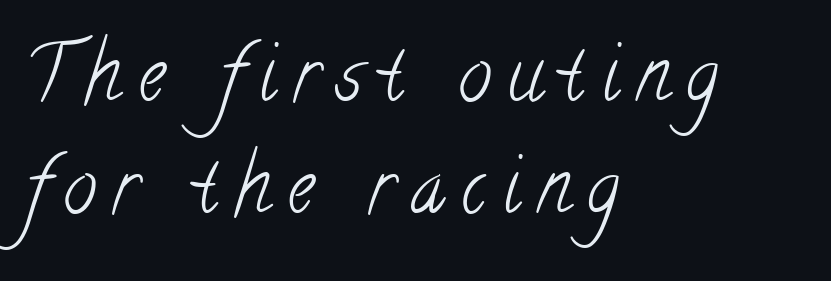
Q: Is the text bold? A: No.
Q: Is the typeface a serif or a sans-serif typeface? A: Serif.
Q: Is the text underlined? A: No.
Q: How is the paragraph aligned? A: Left-aligned.
Q: Is the spacing between letters normal or unusually wide? A: Unusually wide.
Q: Is the spacing between lines tight, normal or loose? A: Normal.
Q: Width (condensed, normal, or wide)? A: Condensed.
Q: Stroke contrast? A: Low.
Q: x-height? A: Small.
Q: Monospaced? A: No.
